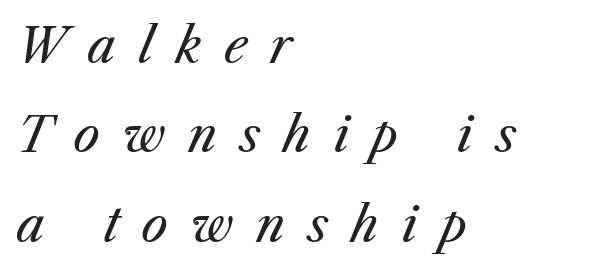
The space directly below the letters is spotless. Spacing verdict: proportional, widths tailored to each character. The typeface has the unassuming heft of standard copy or less. Widely set lines give the paragraph a tall, airy silhouette.
